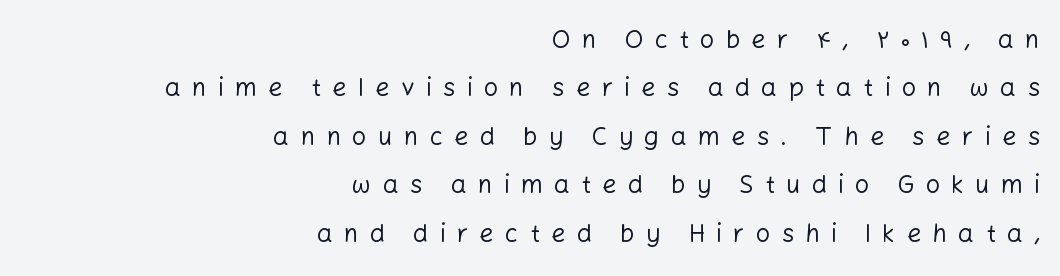
{"italic": "no", "bold": "no", "underline": "no", "align": "right", "line_spacing": "loose", "line_spacing_ratio": 1.94, "letter_spacing": "wide", "letter_spacing_em": 0.45, "glyph_px": 25}
